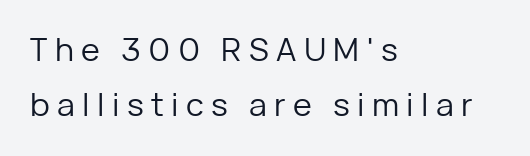
Each letter's strokes conclude bluntly, with no projecting serifs. Has an underline been added? It has not. Notice how the passage keeps a crisp vertical edge on the left only. Observe the wide spacing: letters keep a clear distance from each other. Is this a fixed-width face? No — the glyphs have proportional, varying widths.
